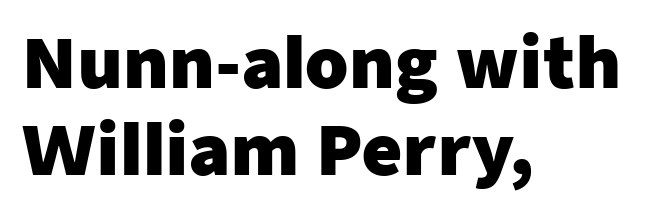
Q: Is the text bold? A: Yes.
Q: Is the text italic (slanted)? A: No, it is upright.
Q: Is the typeface a serif or a sans-serif typeface? A: Sans-serif.
Q: Is the text underlined? A: No.
Q: How is the paragraph aligned? A: Left-aligned.
Q: Is the spacing between letters normal or unusually wide? A: Normal.
Q: Is the spacing between lines tight, normal or loose? A: Normal.
Q: Width (condensed, normal, or wide)? A: Normal.
Q: Stroke contrast? A: Low.
Q: x-height? A: Medium.
Q: Monospaced? A: No.
